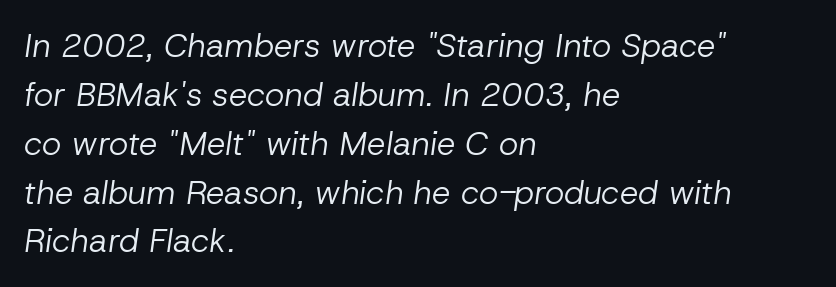
The image shows 33 px regular-weight type, italic (leaning right); set left-aligned, normal line spacing (1.48x), normal letter spacing, not underlined; low stroke contrast and a medium x-height.
